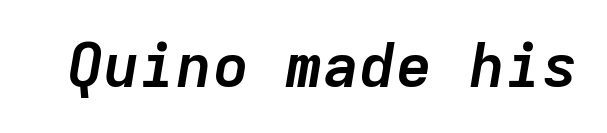
Q: Is the text bold? A: Yes.
Q: Is the text italic (slanted)? A: Yes, it leans right by about 9 degrees.
Q: Is the text underlined? A: No.
Q: Is the spacing between letters normal or unusually wide? A: Normal.
Q: Width (condensed, normal, or wide)? A: Normal.
Q: Stroke contrast? A: Low.
Q: x-height? A: Medium.
Q: Monospaced? A: Yes.
